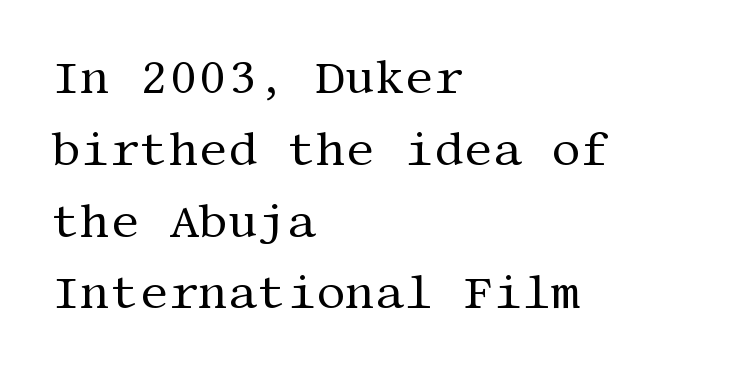
Q: Is the text bold? A: No.
Q: Is the text italic (slanted)? A: No, it is upright.
Q: Is the typeface a serif or a sans-serif typeface? A: Serif.
Q: Is the text underlined? A: No.
Q: How is the paragraph aligned? A: Left-aligned.
Q: Is the spacing between letters normal or unusually wide? A: Normal.
Q: Is the spacing between lines tight, normal or loose? A: Normal.
Q: Width (condensed, normal, or wide)? A: Normal.
Q: Stroke contrast? A: Medium.
Q: x-height? A: Large.
